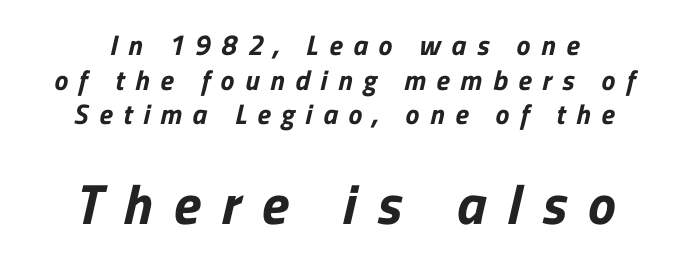
The image shows 56 px bold sans-serif type; set line spacing 1.24x, unusually wide letter spacing (+0.38 em), not underlined; the second (bottom) block is 2.0x larger; low stroke contrast and a medium x-height.
